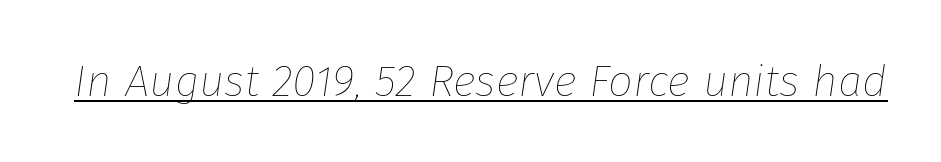
The letters are slanted; this is an italic face. Quick note: underline on. Varying glyph widths throughout — classic text-font behaviour. These lines keep a tight, regular rhythm from letter to letter. Letters have the restrained weight of plain body copy at most.
